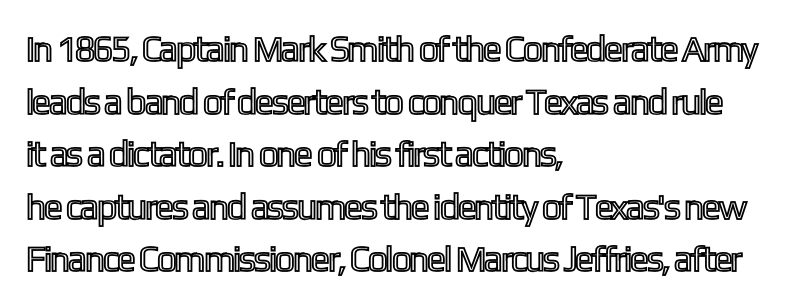
The image shows 36 px condensed type, upright; set left-aligned, normal line spacing (1.46x), normal letter spacing, not underlined; a medium x-height.
